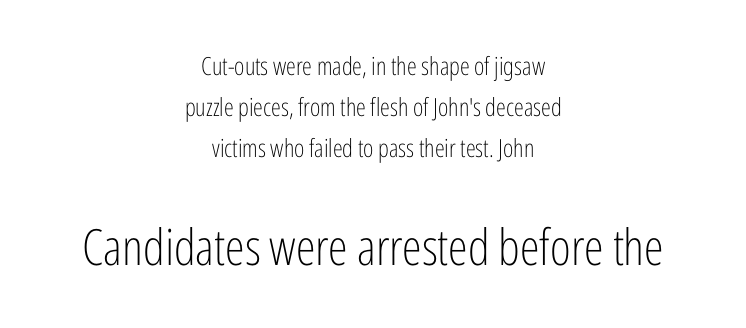
Regular leading. Nope, not italic — everything's standing straight. Letters have the restrained weight of plain body copy at most. Character widths vary here, with narrow letters taking less room than wide ones. I'd call this a sans setting — the letters go barefoot. Students, note that the glyphs here touch the page at normal intervals.
